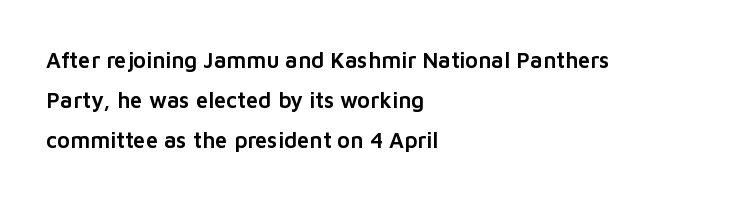
{"italic": "no", "underline": "no", "align": "left", "line_spacing_ratio": 1.81, "letter_spacing": "normal", "letter_spacing_em": 0.0, "glyph_px": 22}
